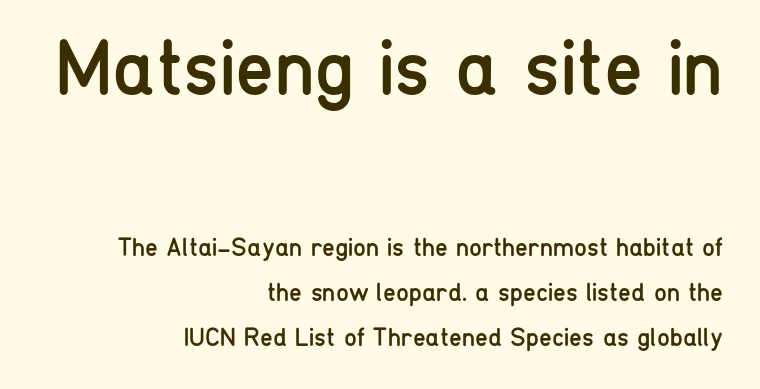
{"serif": "no", "italic": "no", "bold": "no", "weight": "regular", "width": "condensed", "stroke_contrast": "low", "x_height": "medium", "monospaced": "no", "underline": "no", "align": "right", "line_spacing_ratio": 1.73, "letter_spacing": "normal", "letter_spacing_em": 0.0, "larger_block": "first", "size_ratio": 3.04, "glyph_px": 79}
